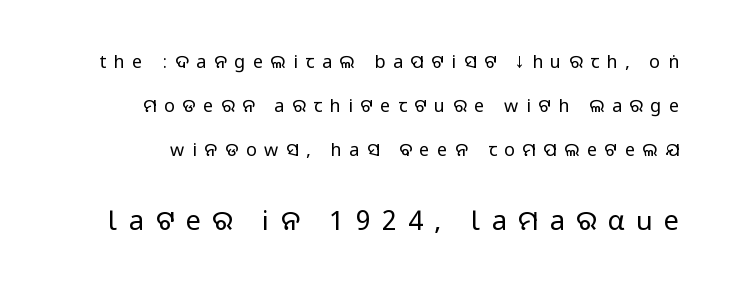
{"italic": "no", "underline": "no", "line_spacing": "loose", "line_spacing_ratio": 2.45, "letter_spacing": "wide", "letter_spacing_em": 0.42, "larger_block": "second", "size_ratio": 1.5, "glyph_px": 27}
